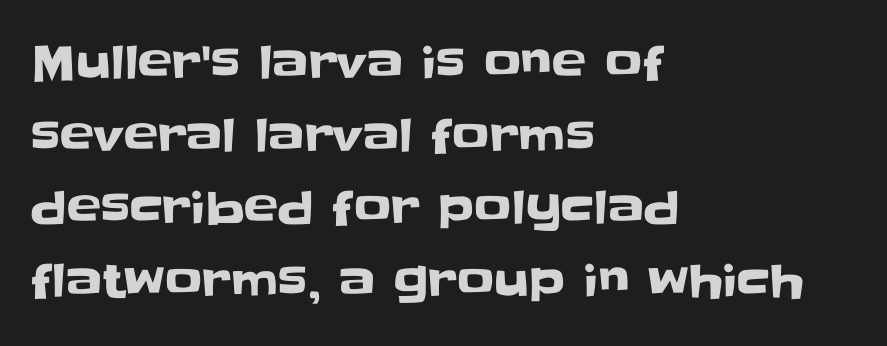
Q: Is the text italic (slanted)? A: No, it is upright.
Q: Is the typeface a serif or a sans-serif typeface? A: Sans-serif.
Q: Is the text underlined? A: No.
Q: How is the paragraph aligned? A: Left-aligned.
Q: Is the spacing between letters normal or unusually wide? A: Normal.
Q: Is the spacing between lines tight, normal or loose? A: Normal.
Q: Width (condensed, normal, or wide)? A: Normal.
Q: Stroke contrast? A: Low.
Q: x-height? A: Large.
Q: Monospaced? A: No.
